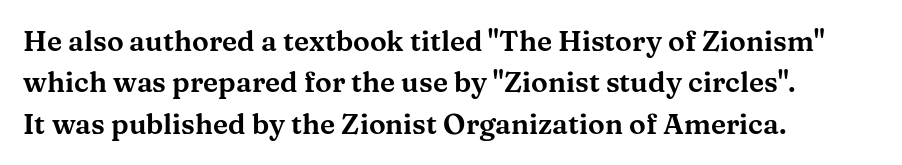
Q: Is the text italic (slanted)? A: No, it is upright.
Q: Is the typeface a serif or a sans-serif typeface? A: Serif.
Q: Is the text underlined? A: No.
Q: How is the paragraph aligned? A: Left-aligned.
Q: Is the spacing between letters normal or unusually wide? A: Normal.
Q: Is the spacing between lines tight, normal or loose? A: Normal.
Q: Width (condensed, normal, or wide)? A: Wide.
Q: Stroke contrast? A: Medium.
Q: x-height? A: Medium.
Q: Monospaced? A: No.
